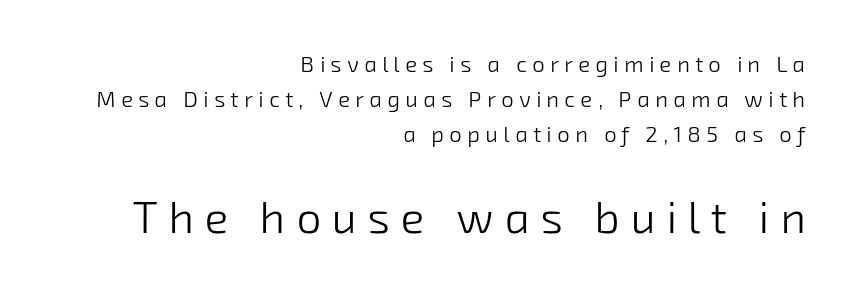
Words appear elongated and porous because spacing is wide. The characters display no serif detailing; their extremities are plain. The composition opens small and finishes big. Every row of glyphs terminates at an identical x-position on the right. Weight: in the light-to-regular range.
